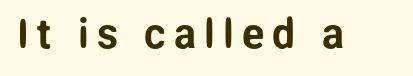
These lines are rendered in a variable-pitch font. Underline: absent. Does extra space separate the letters? Yes, quite a lot of it. Nope, no serifs anywhere on these letters.
